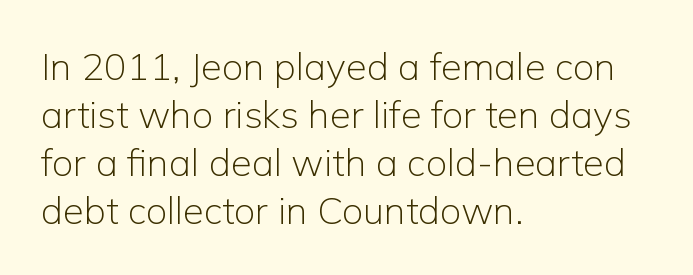
{"serif": "no", "italic": "no", "bold": "no", "weight": "light", "width": "normal", "stroke_contrast": "low", "x_height": "medium", "monospaced": "no", "underline": "no", "align": "left", "line_spacing": "normal", "line_spacing_ratio": 1.26, "letter_spacing": "normal", "letter_spacing_em": 0.0, "glyph_px": 38}
